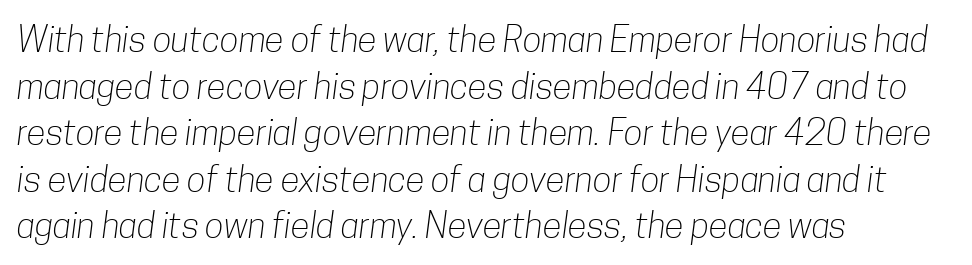
The rendering uses natural spacing where letterforms have individual widths. The line texture is even and compact thanks to regular tracking. The lines sit at an ordinary, default distance from one another. Note: no serifs on the glyphs. Vertical stems look standard width or narrower in stroke.
